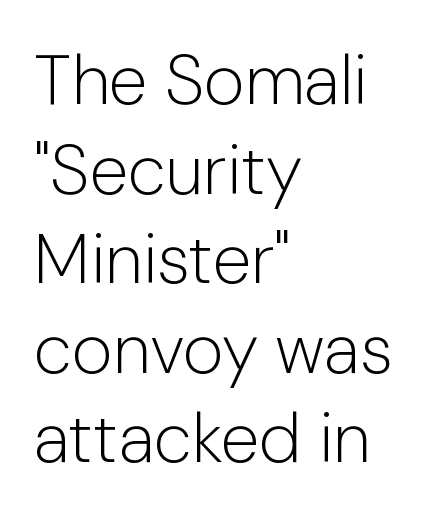
The designer went with a sans here, leaving each stem footless. The space between consecutive lines is moderate. These lines were composed using upright roman letters. A bare baseline throughout the passage. Summary of weight: not heavy and not bold.
